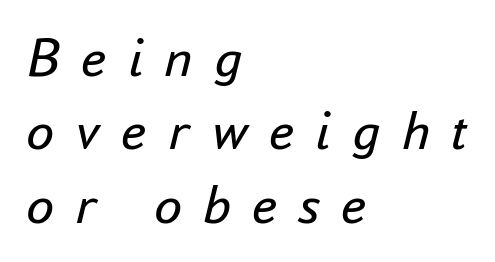
The typography opts for an oblique posture over an upright one. Looks like regular typesetting: each glyph gets only the width it needs. You could only call the tracking loose — the letters float apart. Bare-footed words on every line. Notice how descenders clear the ascenders below comfortably — that's standard leading.
